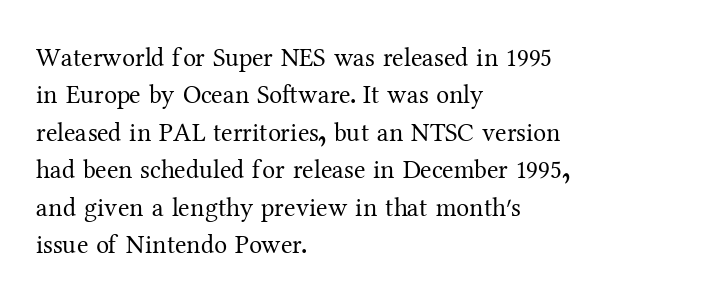
Q: Is the text bold? A: No.
Q: Is the text italic (slanted)? A: No, it is upright.
Q: Is the text underlined? A: No.
Q: How is the paragraph aligned? A: Left-aligned.
Q: Is the spacing between letters normal or unusually wide? A: Normal.
Q: Is the spacing between lines tight, normal or loose? A: Normal.
